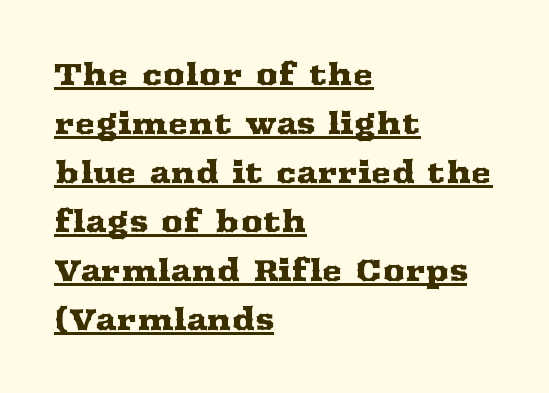
The image shows 31 px wide serif type, upright; set left-aligned, normal line spacing (1.58x), normal letter spacing, underlined; medium stroke contrast and a medium x-height.
